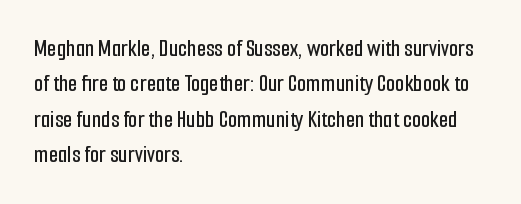
The passage shown stacks its lines at a standard gap. No extra tracking has been applied to these lines. Compared with a centered layout, this one pins lines to the left instead. The area under the type is left untouched. When letters stand straight like this, we call the style roman or upright.
